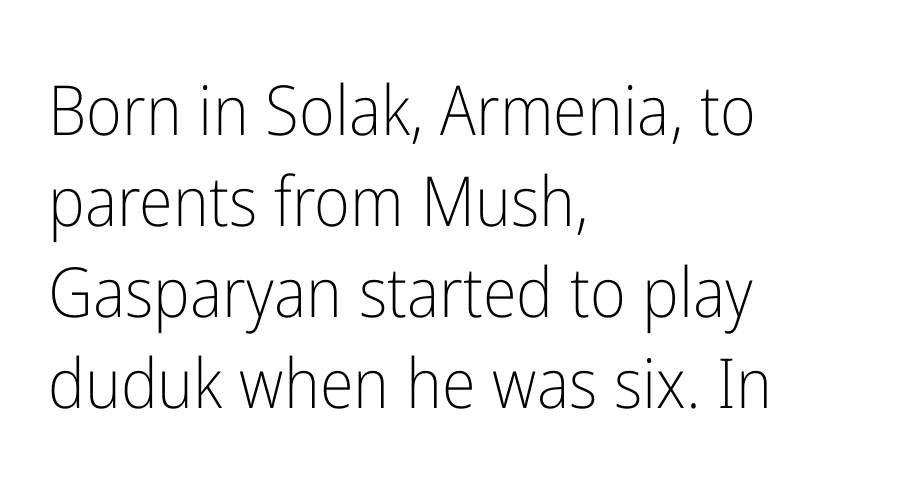
The axis of the letterforms is exactly vertical. The glyphs are unaccompanied by any horizontal stroke below them. Notice how the passage keeps a crisp vertical edge on the left only. Tracking here is standard; glyphs follow each other at the usual distance.
